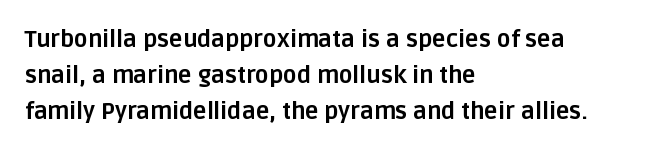
{"italic": "no", "bold": "yes", "underline": "no", "align": "left", "line_spacing": "normal", "line_spacing_ratio": 1.56, "letter_spacing": "normal", "letter_spacing_em": 0.0, "glyph_px": 23}
